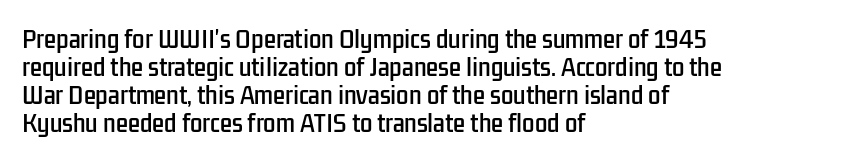
{"italic": "no", "underline": "no", "align": "left", "line_spacing": "normal", "line_spacing_ratio": 1.27, "letter_spacing": "normal", "letter_spacing_em": 0.0, "glyph_px": 22}
